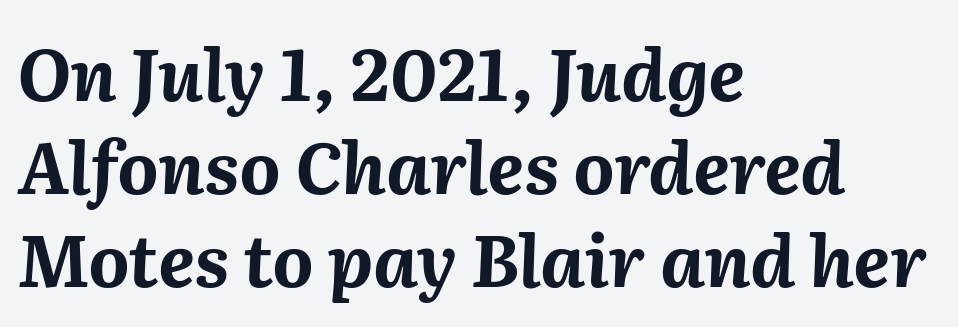
The image shows 71 px bold type, italic (leaning right); set left-aligned, normal line spacing (1.31x), normal letter spacing, not underlined; medium stroke contrast and a medium x-height.
